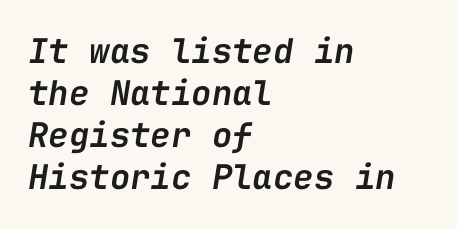
{"italic": "yes", "lean": "right", "slant_degrees": 9, "bold": "semi", "weight": "semibold", "width": "normal", "stroke_contrast": "low", "x_height": "medium", "monospaced": "yes", "underline": "no", "align": "left", "line_spacing_ratio": 1.24, "letter_spacing": "normal", "letter_spacing_em": 0.0, "glyph_px": 34}
